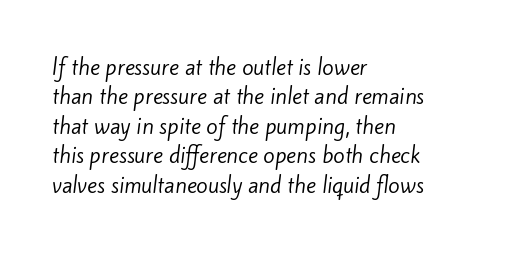
In terms of letterspacing, this is plain default setting. Just letters on the line, the space beneath them empty. Layout note: lines flush left. Stroke mass is kept to a normal reading level or below. The vertical gap from one line to the next is medium.
